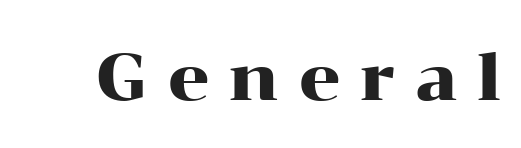
The image shows 66 px wide serif type, upright; set unusually wide letter spacing (+0.29 em), not underlined; high stroke contrast and a medium x-height.
